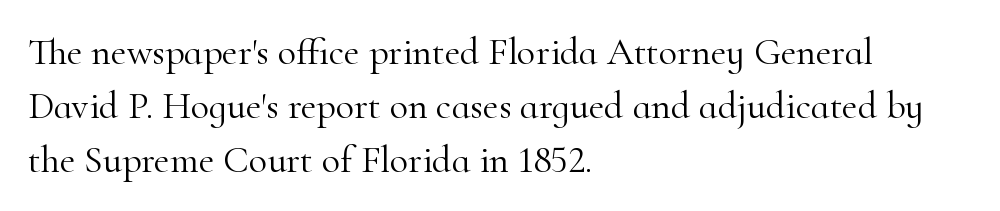
Q: Is the text bold? A: No.
Q: Is the text italic (slanted)? A: No, it is upright.
Q: Is the typeface a serif or a sans-serif typeface? A: Serif.
Q: Is the text underlined? A: No.
Q: How is the paragraph aligned? A: Left-aligned.
Q: Is the spacing between letters normal or unusually wide? A: Normal.
Q: Is the spacing between lines tight, normal or loose? A: Normal.
Q: Width (condensed, normal, or wide)? A: Normal.
Q: Stroke contrast? A: High.
Q: x-height? A: Small.
Q: Monospaced? A: No.
